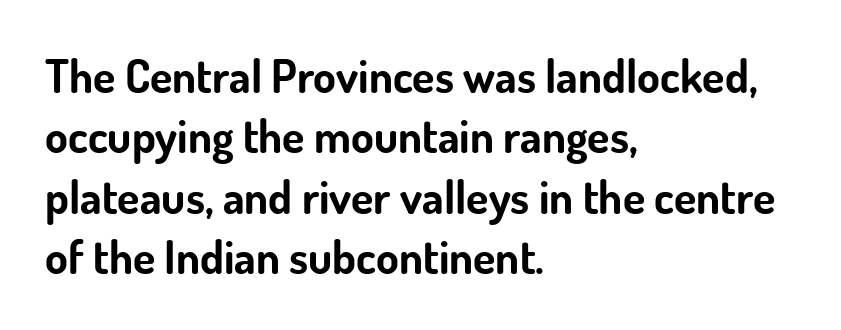
The image shows 46 px bold sans-serif type, upright; set left-aligned, normal line spacing (1.31x), normal letter spacing, not underlined; low stroke contrast and a small x-height.
